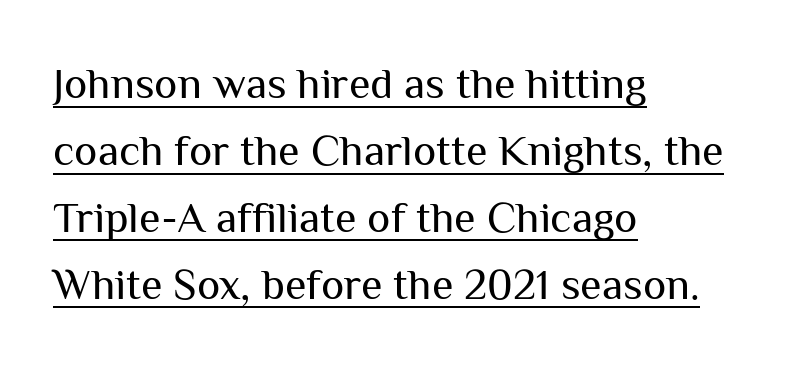
Q: Is the text bold? A: No.
Q: Is the text italic (slanted)? A: No, it is upright.
Q: Is the typeface a serif or a sans-serif typeface? A: Sans-serif.
Q: Is the text underlined? A: Yes.
Q: How is the paragraph aligned? A: Left-aligned.
Q: Is the spacing between letters normal or unusually wide? A: Normal.
Q: Is the spacing between lines tight, normal or loose? A: Normal.
Q: Width (condensed, normal, or wide)? A: Normal.
Q: Stroke contrast? A: Medium.
Q: x-height? A: Medium.
Q: Monospaced? A: No.
